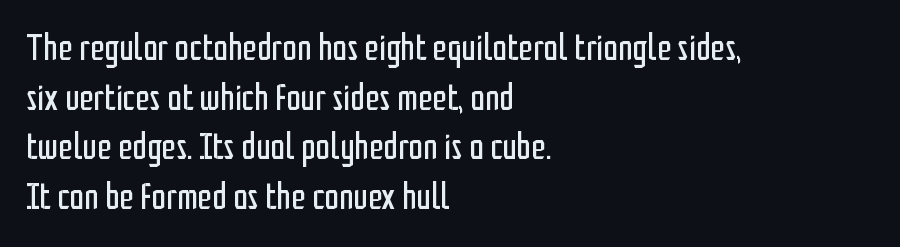
Notice how descenders clear the ascenders below comfortably — that's standard leading. Caption: multi-line text, flush left, ragged right. Tracking value appears to be zero — textbook default spacing. The string is rendered with underlining switched off.
